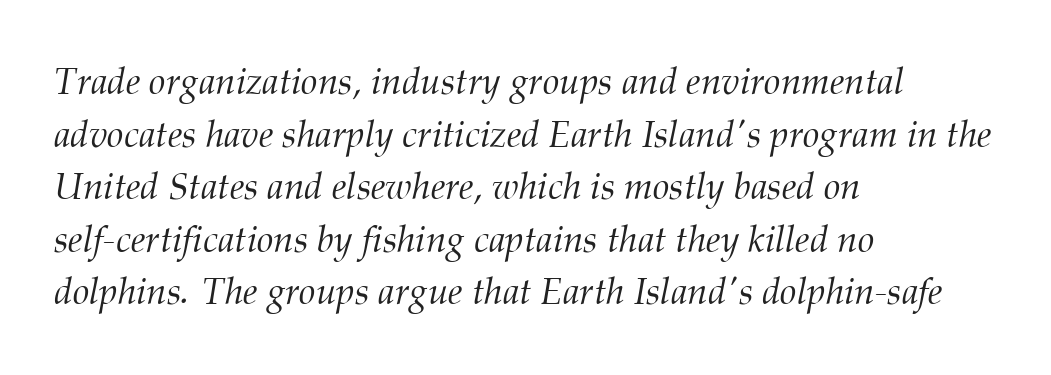
Q: Is the text bold? A: No.
Q: Is the text italic (slanted)? A: Yes, it leans right by about 12 degrees.
Q: Is the typeface a serif or a sans-serif typeface? A: Serif.
Q: Is the text underlined? A: No.
Q: How is the paragraph aligned? A: Left-aligned.
Q: Is the spacing between letters normal or unusually wide? A: Normal.
Q: Is the spacing between lines tight, normal or loose? A: Normal.
Q: Width (condensed, normal, or wide)? A: Normal.
Q: Stroke contrast? A: Medium.
Q: x-height? A: Medium.
Q: Monospaced? A: No.
